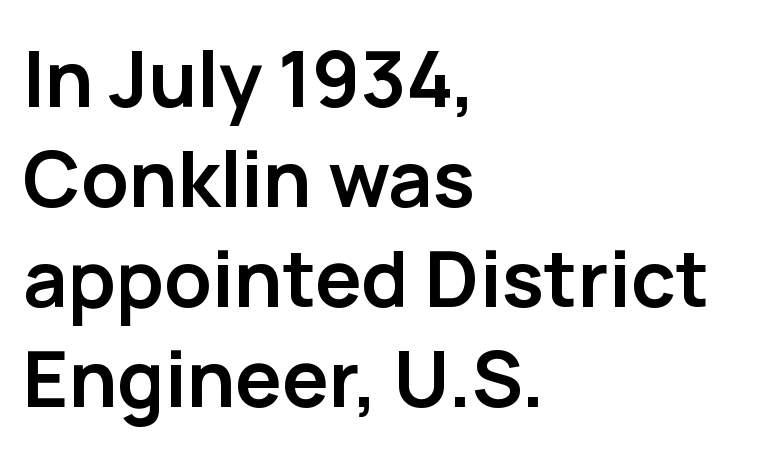
{"serif": "no", "italic": "no", "bold": "yes", "weight": "semibold", "width": "normal", "stroke_contrast": "low", "x_height": "medium", "monospaced": "no", "underline": "no", "align": "left", "line_spacing": "normal", "line_spacing_ratio": 1.28, "letter_spacing": "normal", "letter_spacing_em": 0.0, "glyph_px": 78}
